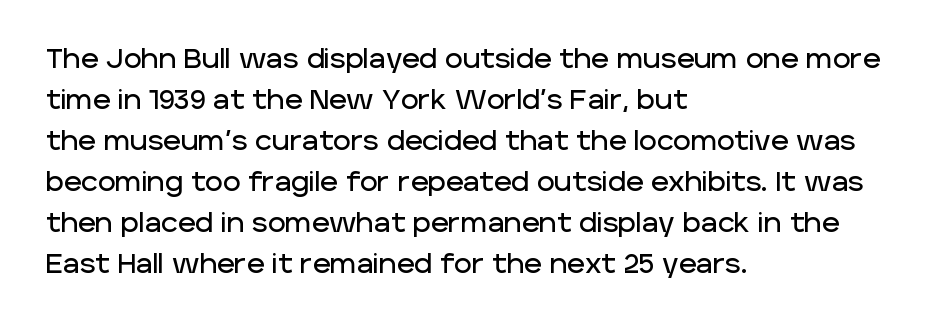
{"italic": "no", "underline": "no", "align": "left", "line_spacing": "normal", "line_spacing_ratio": 1.52, "letter_spacing": "normal", "letter_spacing_em": 0.0, "glyph_px": 27}
